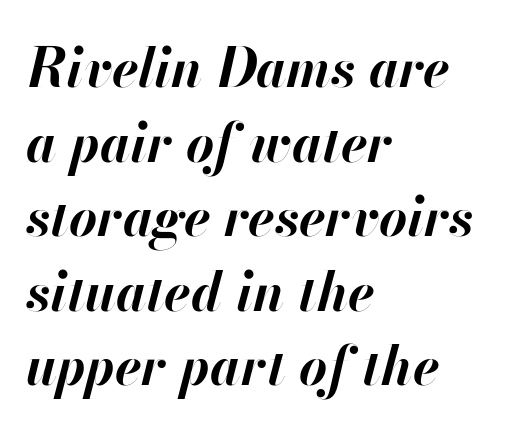
The image shows 54 px bold type, italic (leaning right); set left-aligned, normal line spacing (1.38x), normal letter spacing, not underlined; high stroke contrast and a small x-height.
